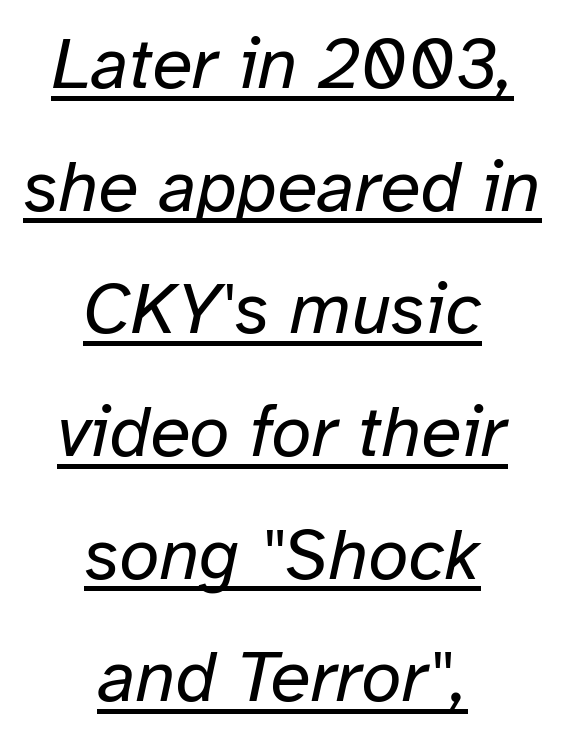
Every word sits above its own underline. Stems and bowls with no extra thickness — not bold. Is the block centered? Yes — each line is placed symmetrically about the middle. Looking at the ascenders, they clearly lean. Does the leading feel generous? No, just average. This rendering leaves character spacing at its baseline value.
